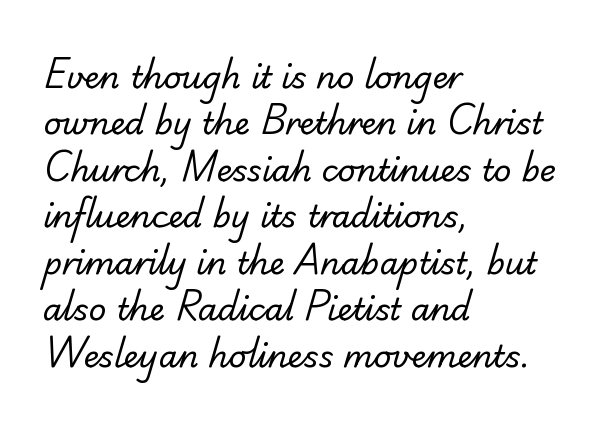
Q: Is the text bold? A: No.
Q: Is the typeface a serif or a sans-serif typeface? A: Sans-serif.
Q: Is the text underlined? A: No.
Q: How is the paragraph aligned? A: Left-aligned.
Q: Is the spacing between letters normal or unusually wide? A: Normal.
Q: Is the spacing between lines tight, normal or loose? A: Normal.
Q: Width (condensed, normal, or wide)? A: Normal.
Q: Stroke contrast? A: Low.
Q: x-height? A: Small.
Q: Monospaced? A: No.
